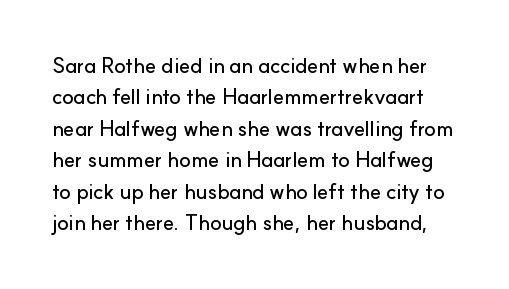
Letter spacing: default. Style check: upright. The zone under the glyphs is completely vacant. Vertical spacing — default.
